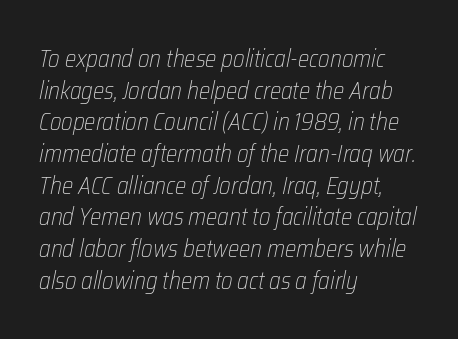
The image shows 24 px text type, italic (leaning right); set left-aligned, normal line spacing (1.32x), normal letter spacing, not underlined.
